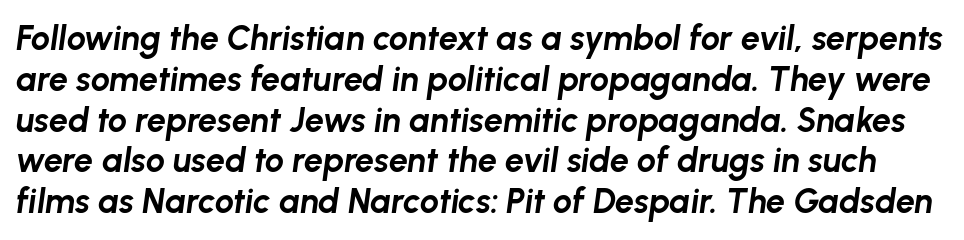
{"italic": "yes", "lean": "right", "slant_degrees": 8, "bold": "yes", "weight": "bold", "width": "normal", "stroke_contrast": "low", "x_height": "medium", "monospaced": "no", "underline": "no", "line_spacing_ratio": 1.2, "letter_spacing": "normal", "letter_spacing_em": 0.0, "glyph_px": 34}
